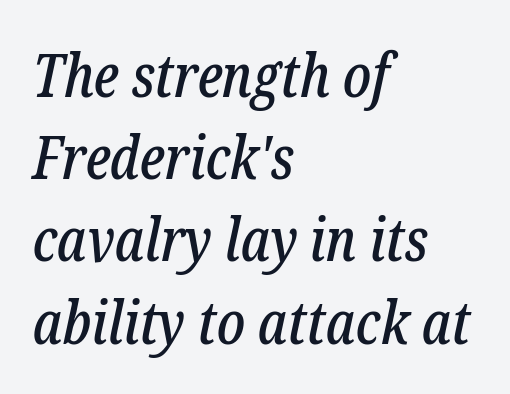
Q: Is the text italic (slanted)? A: Yes, it leans right by about 12 degrees.
Q: Is the typeface a serif or a sans-serif typeface? A: Serif.
Q: Is the text underlined? A: No.
Q: How is the paragraph aligned? A: Left-aligned.
Q: Is the spacing between letters normal or unusually wide? A: Normal.
Q: Is the spacing between lines tight, normal or loose? A: Normal.
Q: Width (condensed, normal, or wide)? A: Condensed.
Q: Stroke contrast? A: Low.
Q: x-height? A: Medium.
Q: Monospaced? A: No.
